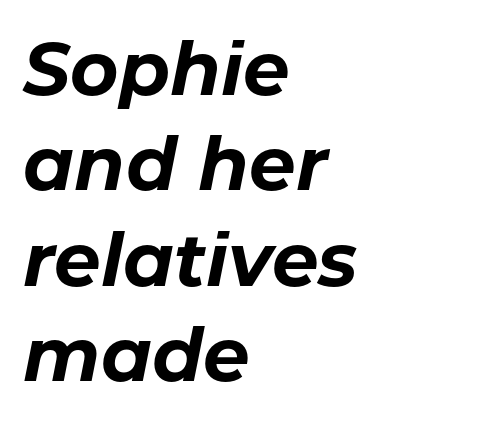
The image shows 74 px bold type, italic (leaning right); set left-aligned, normal line spacing (1.29x), normal letter spacing, not underlined; low stroke contrast and a medium x-height.
